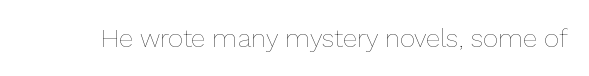
{"italic": "no", "bold": "no", "underline": "no", "letter_spacing": "normal", "letter_spacing_em": 0.0, "glyph_px": 26}
